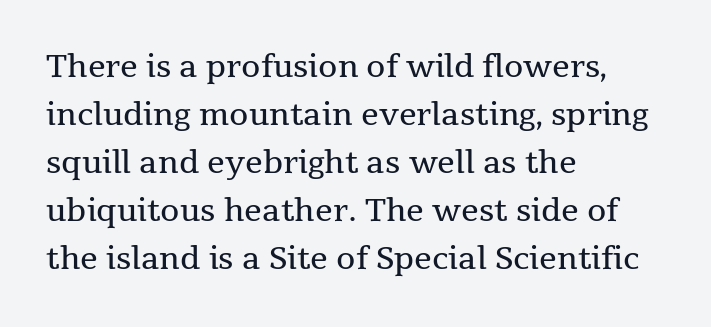
Q: Is the text bold? A: No.
Q: Is the text italic (slanted)? A: No, it is upright.
Q: Is the typeface a serif or a sans-serif typeface? A: Serif.
Q: Is the text underlined? A: No.
Q: How is the paragraph aligned? A: Left-aligned.
Q: Is the spacing between letters normal or unusually wide? A: Normal.
Q: Is the spacing between lines tight, normal or loose? A: Normal.
Q: Width (condensed, normal, or wide)? A: Normal.
Q: Stroke contrast? A: Medium.
Q: x-height? A: Medium.
Q: Monospaced? A: No.
